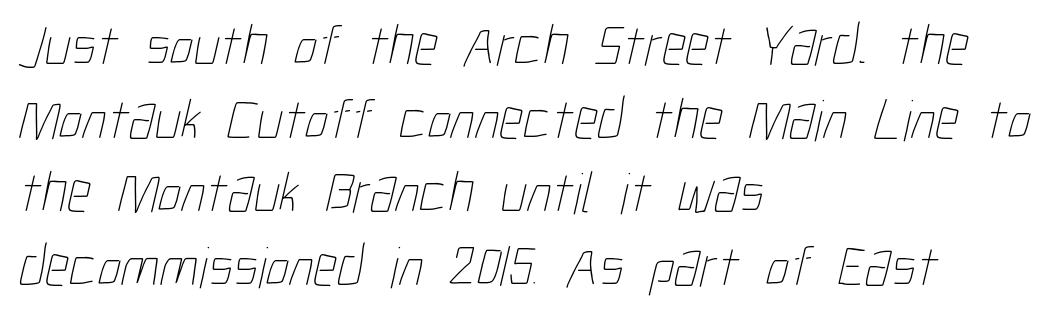
The image shows 59 px thin, condensed type; set left-aligned, normal line spacing (1.25x), normal letter spacing, not underlined; low stroke contrast and a medium x-height.
